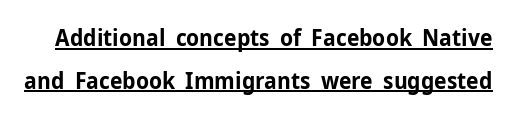
{"italic": "no", "bold": "yes", "underline": "yes", "line_spacing_ratio": 1.85, "letter_spacing": "normal", "letter_spacing_em": 0.0, "glyph_px": 23}
